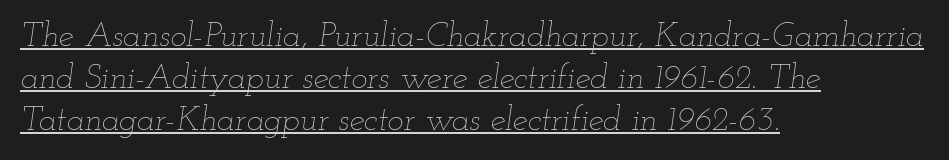
Alignment: flush left. The lettering tilts uniformly, giving the passage an italic look. Is the type heavy? It reads as light-to-regular instead. Nobody touched the tracking dial on this one.
